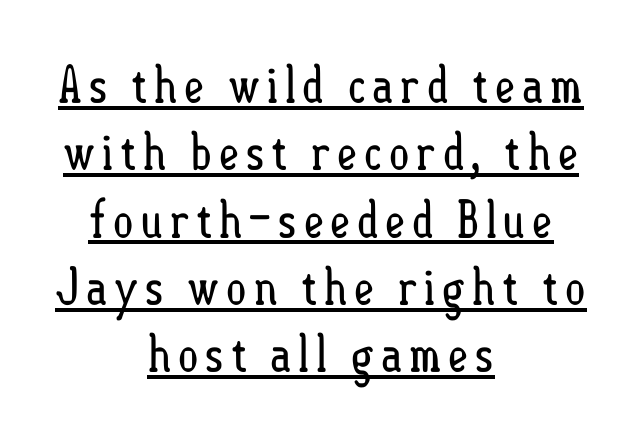
{"italic": "no", "bold": "no", "weight": "regular", "width": "condensed", "stroke_contrast": "low", "x_height": "small", "monospaced": "no", "underline": "yes", "align": "center", "line_spacing": "normal", "line_spacing_ratio": 1.32, "glyph_px": 51}
